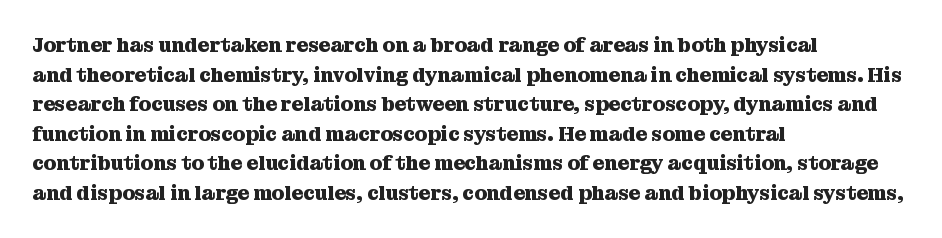
The rendering uses a bold face; every stroke is thick and dark. Compared with a centered layout, this one pins lines to the left instead. Underline: absent. In terms of letterspacing, this is plain default setting. Italic: no, the glyphs are upright roman. How would I describe the line gaps? Plain and ordinary.
